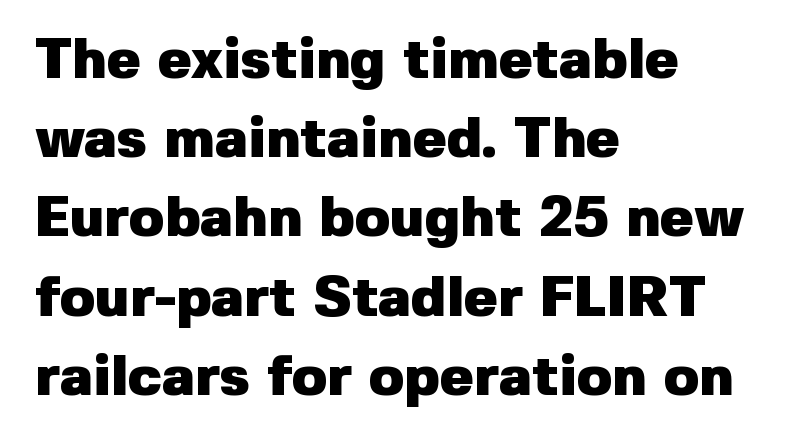
Q: Is the text bold? A: Yes.
Q: Is the text italic (slanted)? A: No, it is upright.
Q: Is the typeface a serif or a sans-serif typeface? A: Sans-serif.
Q: Is the text underlined? A: No.
Q: How is the paragraph aligned? A: Left-aligned.
Q: Is the spacing between letters normal or unusually wide? A: Normal.
Q: Is the spacing between lines tight, normal or loose? A: Normal.
Q: Width (condensed, normal, or wide)? A: Normal.
Q: Stroke contrast? A: Low.
Q: x-height? A: Medium.
Q: Monospaced? A: No.
